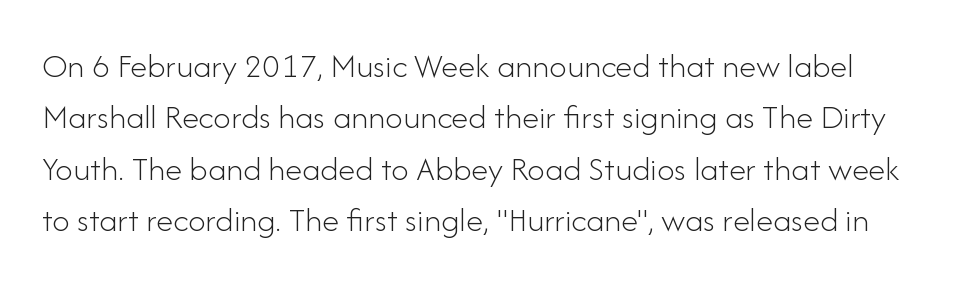
Q: Is the text bold? A: No.
Q: Is the text italic (slanted)? A: No, it is upright.
Q: Is the typeface a serif or a sans-serif typeface? A: Sans-serif.
Q: Is the text underlined? A: No.
Q: Is the spacing between letters normal or unusually wide? A: Normal.
Q: Is the spacing between lines tight, normal or loose? A: Normal.
Q: Width (condensed, normal, or wide)? A: Normal.
Q: Stroke contrast? A: Low.
Q: x-height? A: Small.
Q: Monospaced? A: No.
